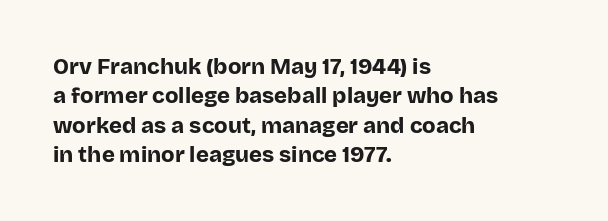
Every character sits straight up, as roman type does. Visually the block forms a straight wall on the left and a jagged coastline on the right. I'd describe the lettering as bold — thick and assertive. Unmarked baselines from the first word to the last.
